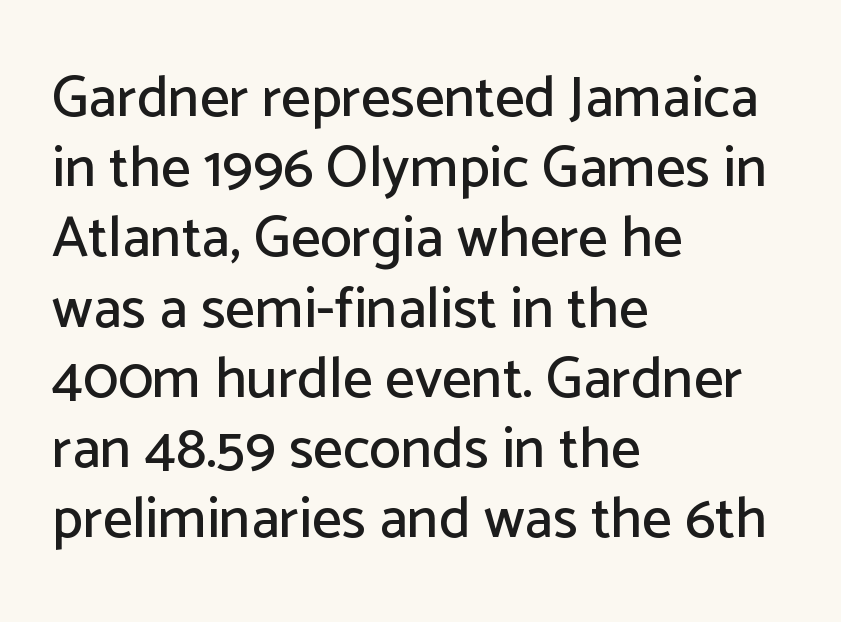
Note the varied advance widths — an 'i' is clearly narrower than an 'm'. The typeface chosen for these lines omits serifs. Is the letter spacing exaggerated? No — it looks like the ordinary default. Descenders hang freely into open space. Nope, not italic — everything's standing straight.
